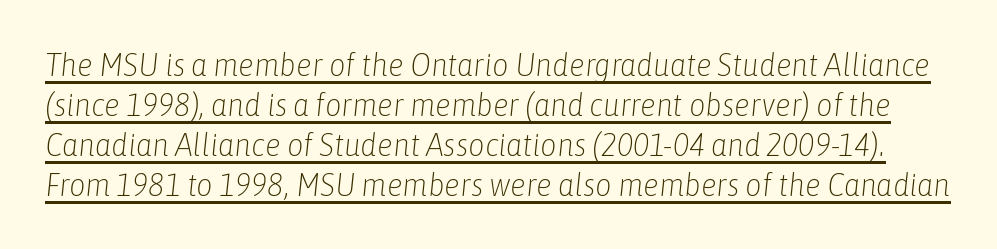
The image shows 32 px light, condensed type, italic (leaning right); set normal line spacing (1.25x), normal letter spacing, underlined; low stroke contrast and a medium x-height.
